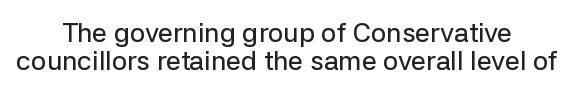
Q: Is the text italic (slanted)? A: No, it is upright.
Q: Is the text underlined? A: No.
Q: How is the paragraph aligned? A: Centered.
Q: Is the spacing between letters normal or unusually wide? A: Normal.
Q: Is the spacing between lines tight, normal or loose? A: Tight.
